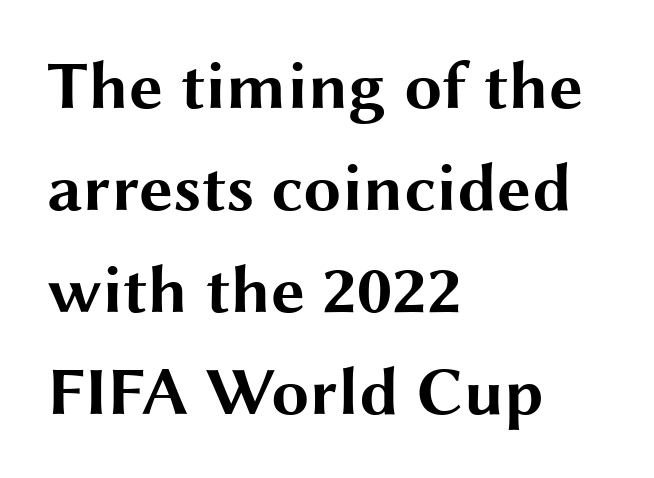
{"serif": "no", "italic": "no", "bold": "yes", "weight": "bold", "width": "wide", "stroke_contrast": "medium", "x_height": "medium", "monospaced": "no", "underline": "no", "align": "left", "line_spacing": "normal", "line_spacing_ratio": 1.5, "letter_spacing": "normal", "letter_spacing_em": 0.0, "glyph_px": 68}
